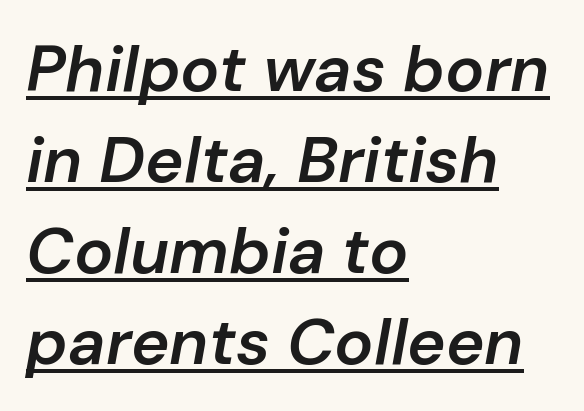
The rows are spaced the way most documents space them. Characters are canted at an angle relative to the baseline's perpendicular. A classic flush-left, rag-right setting is used for this passage. Standard letterfit; no display-style spreading of the glyphs.
